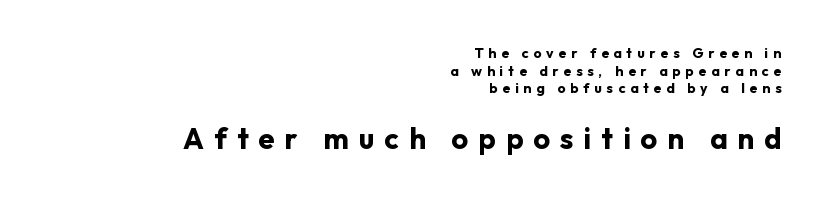
{"serif": "no", "italic": "no", "bold": "yes", "weight": "bold", "width": "normal", "stroke_contrast": "low", "x_height": "medium", "monospaced": "no", "underline": "no", "align": "right", "line_spacing": "normal", "line_spacing_ratio": 1.26, "letter_spacing": "wide", "letter_spacing_em": 0.35, "larger_block": "second", "size_ratio": 2.07, "glyph_px": 29}
